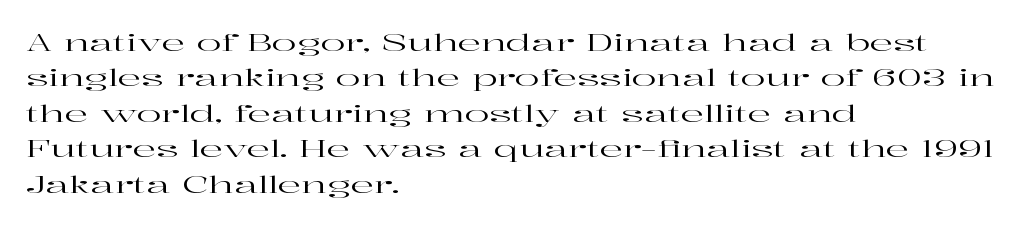
Q: Is the text italic (slanted)? A: No, it is upright.
Q: Is the text underlined? A: No.
Q: How is the paragraph aligned? A: Left-aligned.
Q: Is the spacing between letters normal or unusually wide? A: Normal.
Q: Is the spacing between lines tight, normal or loose? A: Normal.
